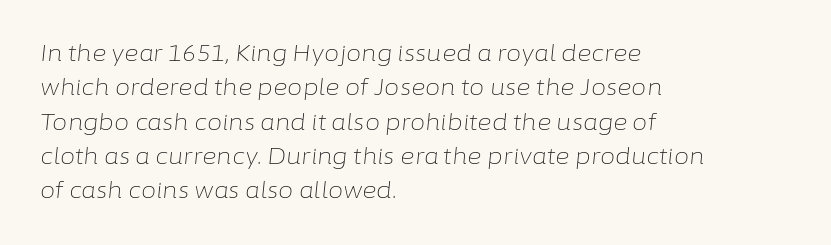
The passage shown stacks its lines at a standard gap. The passage is arranged the way most books set body copy — flush left. Descenders are the only things crossing below the line. The characters are drawn with everyday or finer stroke widths. You could call the tracking neutral — neither tight nor loose. Would a proofreader flag this as italicized? Yes.
